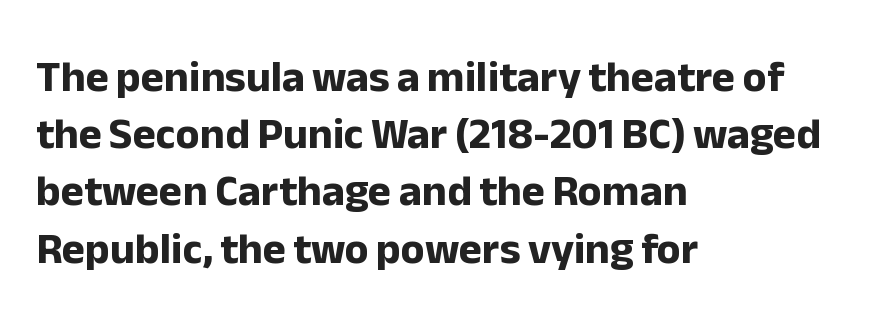
The image shows 44 px bold sans-serif type, upright; set left-aligned, normal line spacing (1.3x), normal letter spacing, not underlined; low stroke contrast and a medium x-height.
